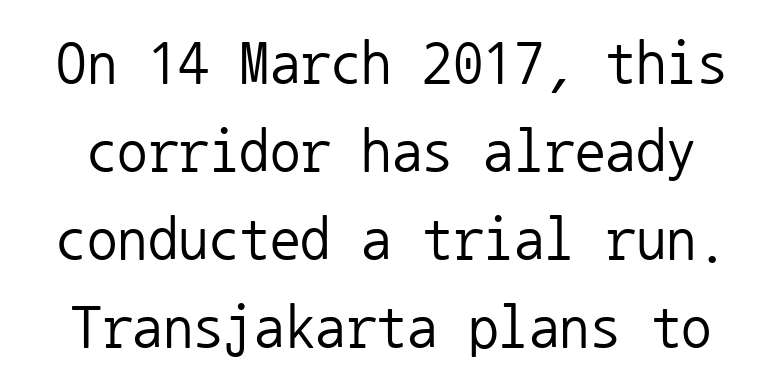
The image shows 61 px regular-weight sans-serif type, upright, monospaced; set normal line spacing (1.44x), normal letter spacing, not underlined; low stroke contrast and a medium x-height.
